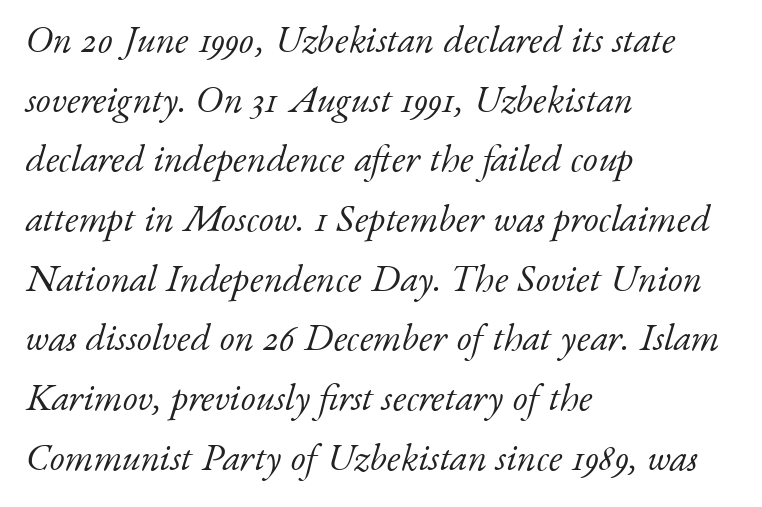
{"serif": "yes", "italic": "yes", "lean": "right", "slant_degrees": 17, "bold": "no", "weight": "light", "width": "normal", "stroke_contrast": "low", "x_height": "small", "monospaced": "no", "underline": "no", "align": "left", "line_spacing": "normal", "line_spacing_ratio": 1.57, "letter_spacing": "normal", "letter_spacing_em": 0.0, "glyph_px": 38}
